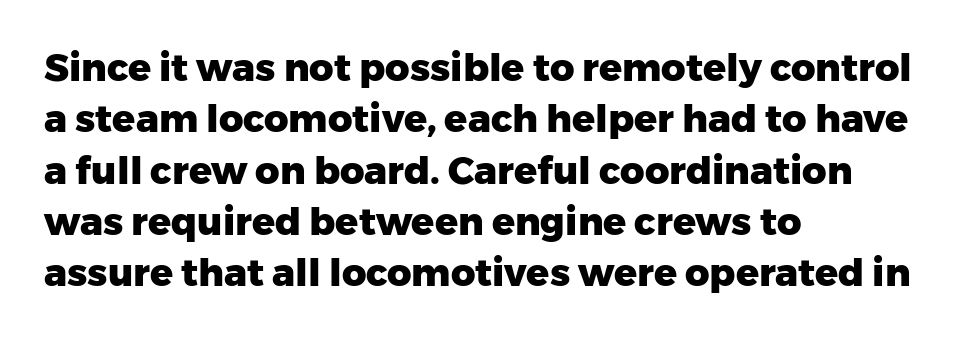
{"serif": "no", "italic": "no", "bold": "yes", "weight": "heavy", "width": "normal", "stroke_contrast": "low", "x_height": "medium", "monospaced": "no", "underline": "no", "align": "left", "line_spacing": "normal", "line_spacing_ratio": 1.35, "letter_spacing": "normal", "letter_spacing_em": 0.0, "glyph_px": 38}
